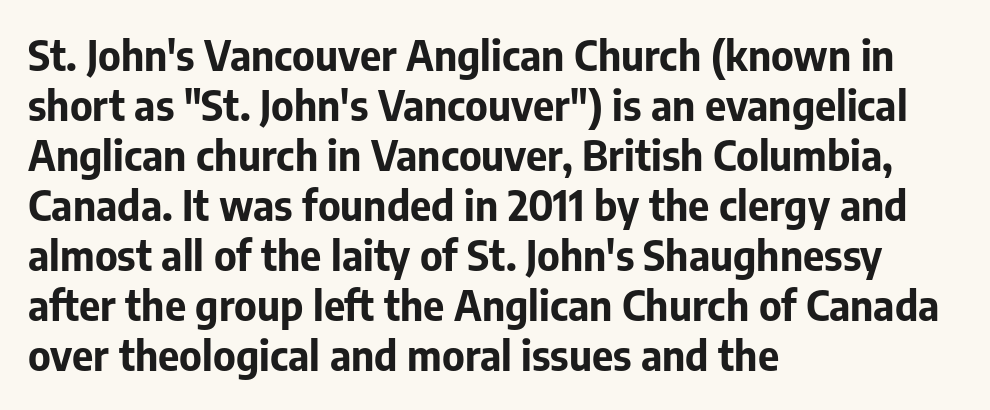
Nope, not italic — everything's standing straight. The passage shown is typed in a proportional face where columns would drift. Compared with typical body copy, the letter spacing here is the same. Serifs: no, the terminals of the letterforms are clean. Compared with a centered layout, this one pins lines to the left instead.
